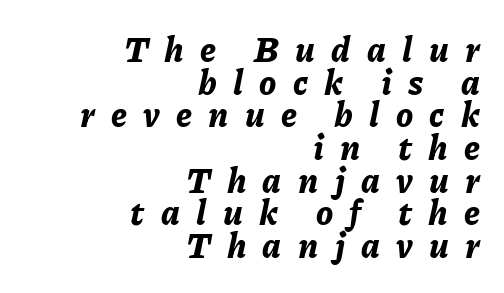
Q: Is the text bold? A: Yes.
Q: Is the text italic (slanted)? A: Yes, it leans right by about 11 degrees.
Q: Is the text underlined? A: No.
Q: How is the paragraph aligned? A: Right-aligned.
Q: Is the spacing between letters normal or unusually wide? A: Unusually wide.
Q: Is the spacing between lines tight, normal or loose? A: Tight.
Q: Width (condensed, normal, or wide)? A: Normal.
Q: Stroke contrast? A: Low.
Q: x-height? A: Medium.
Q: Monospaced? A: No.
